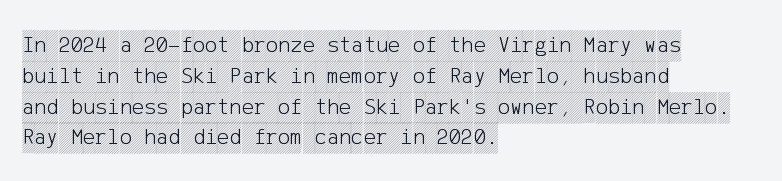
The image shows 23 px text type, upright; set left-aligned, normal line spacing (1.34x), normal letter spacing, not underlined.
